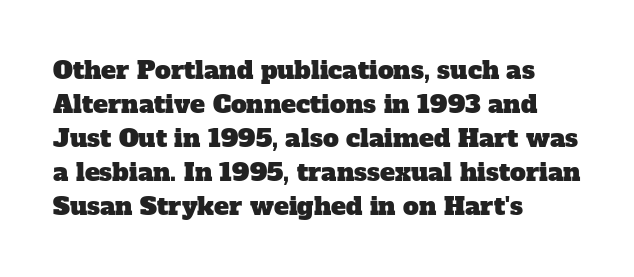
Q: Is the text underlined? A: No.
Q: How is the paragraph aligned? A: Left-aligned.
Q: Is the spacing between letters normal or unusually wide? A: Normal.
Q: Is the spacing between lines tight, normal or loose? A: Normal.
